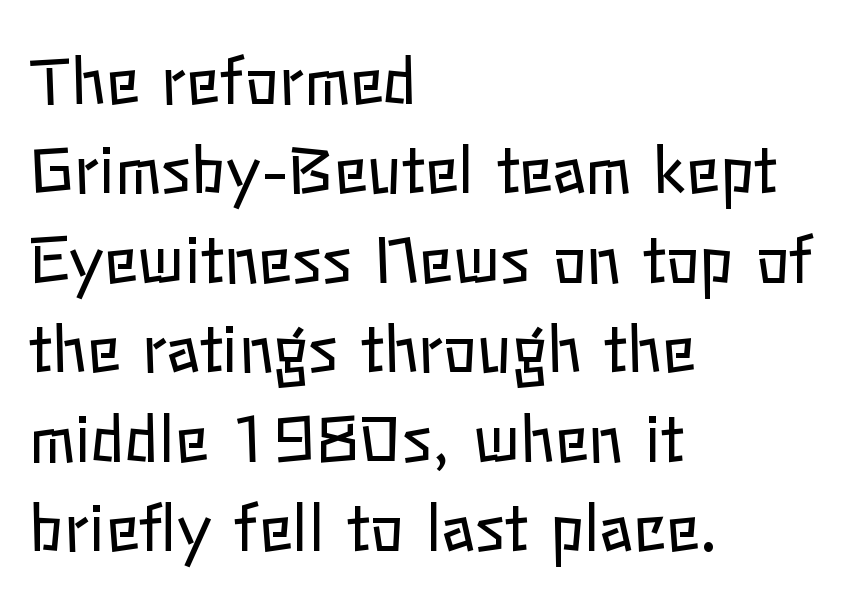
Q: Is the text bold? A: No.
Q: Is the text italic (slanted)? A: No, it is upright.
Q: Is the text underlined? A: No.
Q: How is the paragraph aligned? A: Left-aligned.
Q: Is the spacing between letters normal or unusually wide? A: Normal.
Q: Is the spacing between lines tight, normal or loose? A: Normal.
Q: Width (condensed, normal, or wide)? A: Normal.
Q: Stroke contrast? A: Low.
Q: x-height? A: Medium.
Q: Monospaced? A: No.
